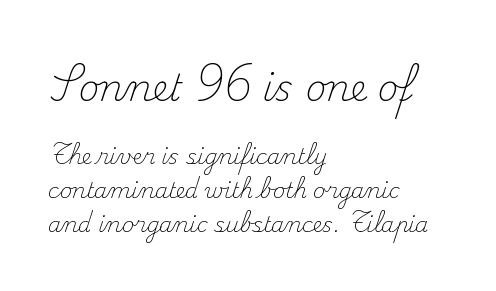
Q: Is the text bold? A: No.
Q: Is the text italic (slanted)? A: Yes.
Q: Is the typeface a serif or a sans-serif typeface? A: Serif.
Q: Is the text underlined? A: No.
Q: How is the paragraph aligned? A: Left-aligned.
Q: Is the spacing between letters normal or unusually wide? A: Normal.
Q: Is the spacing between lines tight, normal or loose? A: Normal.
Q: Which block of text is set in a larger size, the first (top) or the second (bottom)? A: The first (top) one.
Q: Width (condensed, normal, or wide)? A: Normal.
Q: Stroke contrast? A: Medium.
Q: x-height? A: Small.
Q: Monospaced? A: No.
